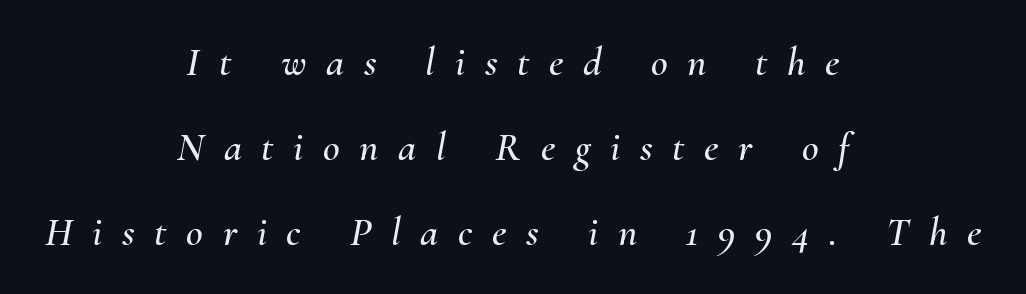
The gap between lines stays unmarked. The axis of the letterforms is tilted away from vertical. Compared with typical paragraphs, the rows here are farther apart. The letters advance in unequal steps, a hallmark of proportional type. The text block is weighted toward neither margin, spreading evenly from the middle.
